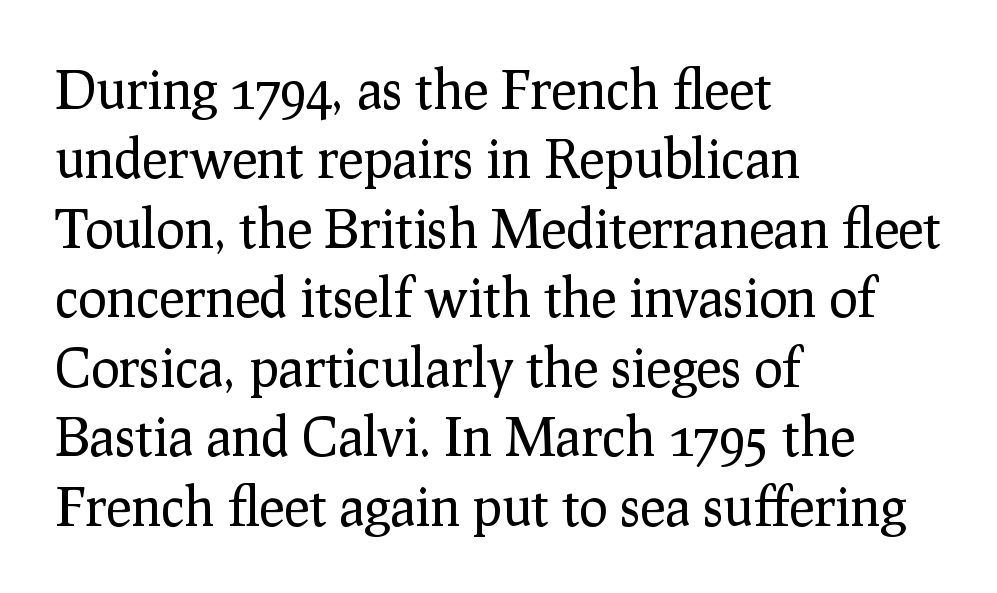
{"serif": "yes", "italic": "no", "bold": "no", "weight": "regular", "width": "normal", "stroke_contrast": "low", "x_height": "medium", "monospaced": "no", "underline": "no", "align": "left", "line_spacing": "normal", "line_spacing_ratio": 1.31, "letter_spacing": "normal", "letter_spacing_em": 0.0, "glyph_px": 53}
